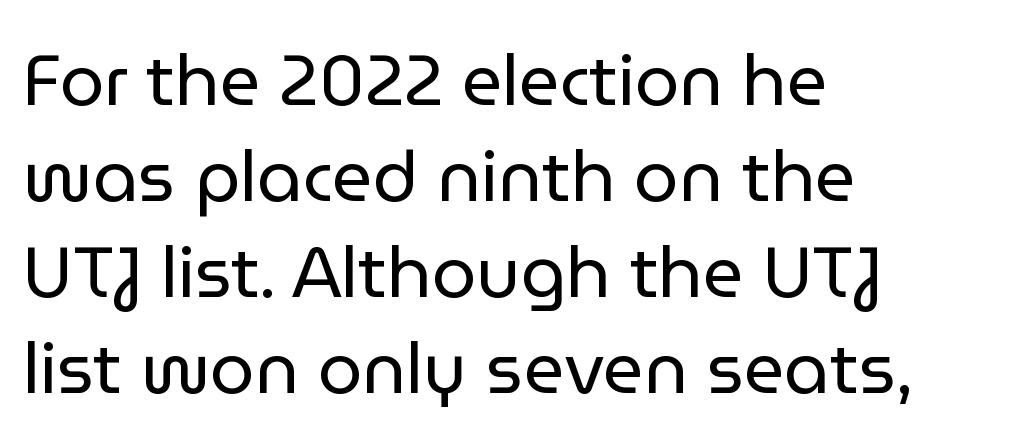
Q: Is the text bold? A: No.
Q: Is the text italic (slanted)? A: No, it is upright.
Q: Is the typeface a serif or a sans-serif typeface? A: Sans-serif.
Q: Is the text underlined? A: No.
Q: How is the paragraph aligned? A: Left-aligned.
Q: Is the spacing between letters normal or unusually wide? A: Normal.
Q: Is the spacing between lines tight, normal or loose? A: Normal.
Q: Width (condensed, normal, or wide)? A: Normal.
Q: Stroke contrast? A: Low.
Q: x-height? A: Medium.
Q: Monospaced? A: No.
